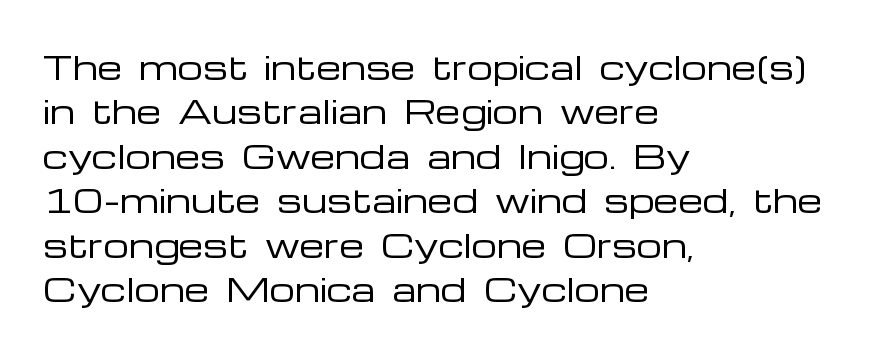
This sample uses plain, unmodified letter spacing. The text block is weighted toward the left margin, trailing off unevenly rightward. These lines sit exactly where default settings would place them. This sample has the flowing, uneven cadence of proportional lettering. This reads as an unemphasized weight, regular at the heaviest. Lines of text with bare space underneath.
